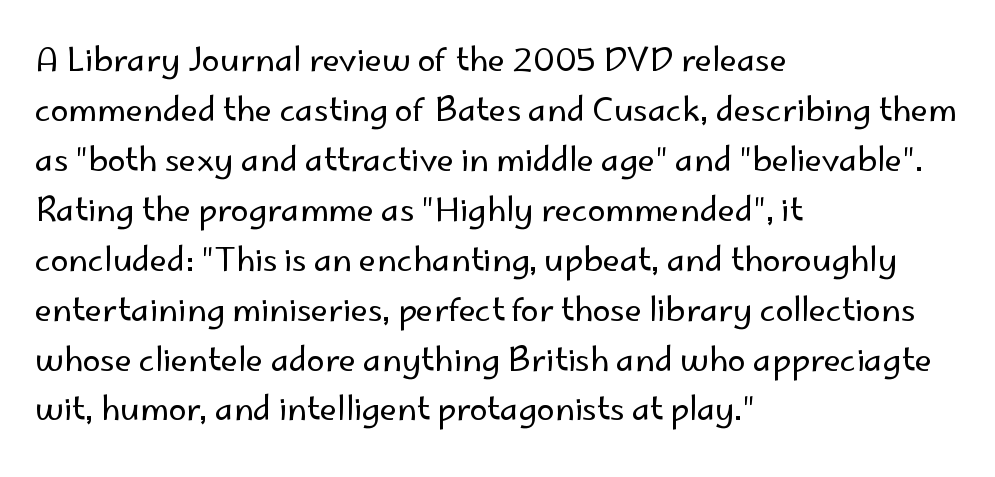
{"serif": "no", "italic": "no", "bold": "no", "weight": "regular", "width": "normal", "stroke_contrast": "low", "x_height": "small", "monospaced": "no", "underline": "no", "align": "left", "line_spacing": "normal", "line_spacing_ratio": 1.56, "letter_spacing": "normal", "letter_spacing_em": 0.0, "glyph_px": 32}
